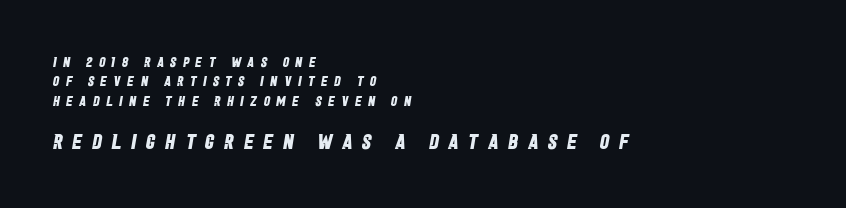
Is the letter spacing exaggerated? Yes — the characters are pushed far apart. Of the two passages, the one underneath uses the larger point size. Regarding leading, the lines here are spaced in the standard way. Horizontal alignment here is leftward, the default for most running prose. The space beneath each line is pristine and unruled. Look at the stroke-to-counter ratio: heavy, a bold.
